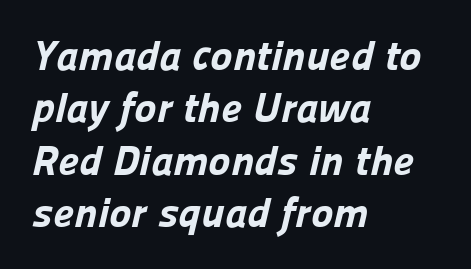
{"serif": "no", "bold": "yes", "weight": "bold", "width": "normal", "stroke_contrast": "low", "x_height": "medium", "monospaced": "no", "underline": "no", "align": "left", "line_spacing": "normal", "line_spacing_ratio": 1.25, "letter_spacing": "normal", "letter_spacing_em": 0.0, "glyph_px": 42}
